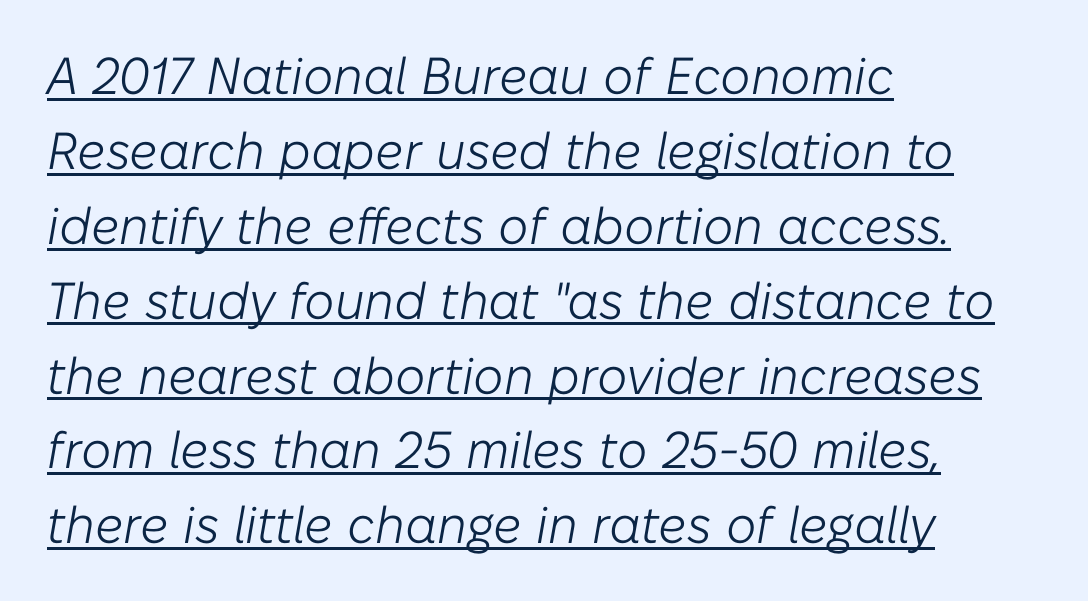
The image shows 52 px light type, italic (leaning right); set left-aligned, normal line spacing (1.44x), normal letter spacing, underlined; low stroke contrast and a medium x-height.
